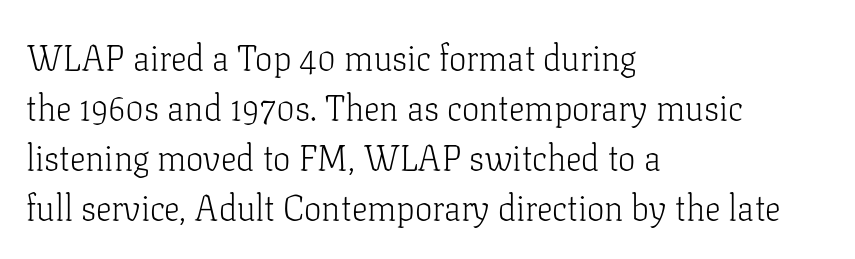
{"serif": "yes", "italic": "no", "bold": "no", "weight": "light", "width": "normal", "stroke_contrast": "low", "x_height": "medium", "monospaced": "no", "underline": "no", "align": "left", "line_spacing": "normal", "line_spacing_ratio": 1.43, "letter_spacing": "normal", "letter_spacing_em": 0.0, "glyph_px": 35}
